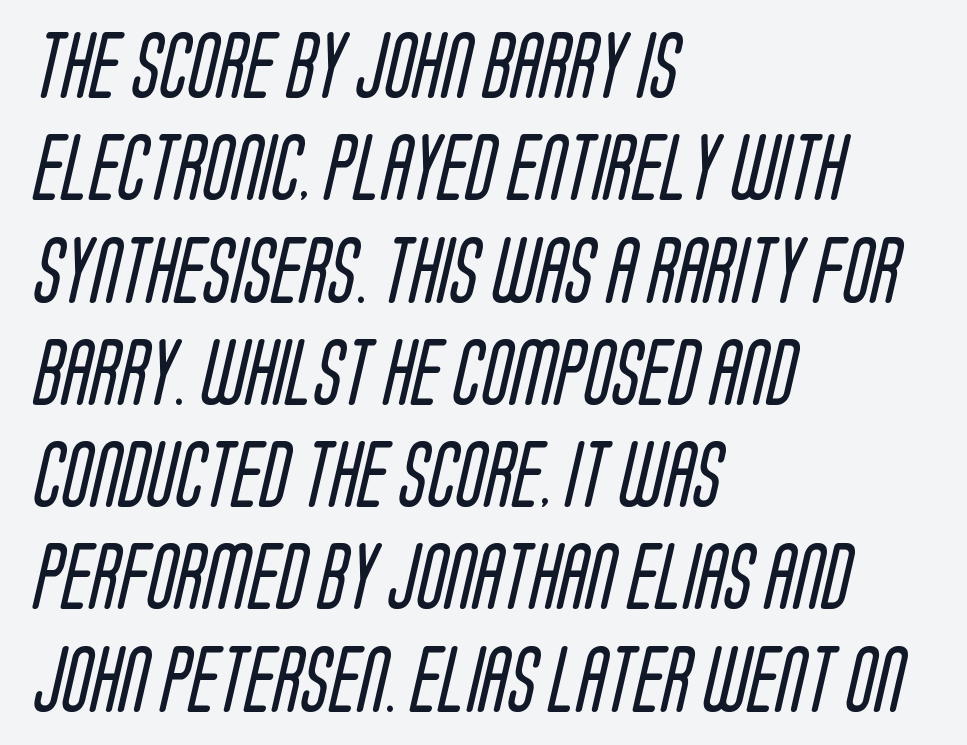
{"serif": "no", "bold": "no", "weight": "regular", "width": "condensed", "stroke_contrast": "low", "x_height": "large", "monospaced": "no", "underline": "no", "align": "left", "line_spacing": "normal", "line_spacing_ratio": 1.55, "letter_spacing": "normal", "letter_spacing_em": 0.0, "glyph_px": 66}
